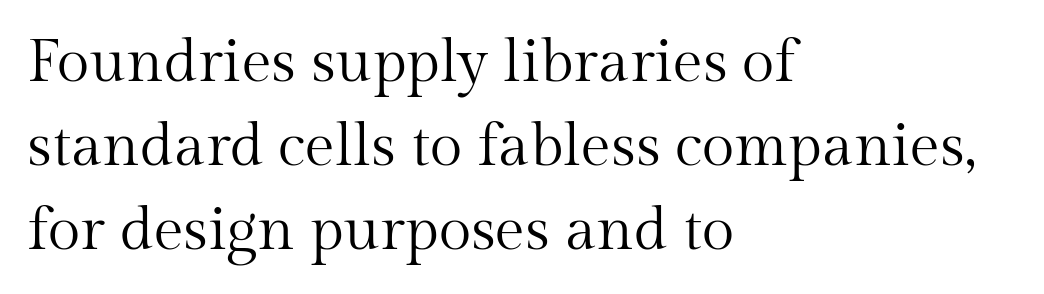
Students, note that the glyphs here touch the page at normal intervals. Spacing verdict: proportional, widths tailored to each character. Teacher's note: observe the even left margin — that is flush-left alignment. It's the straight-up-and-down kind of type.
